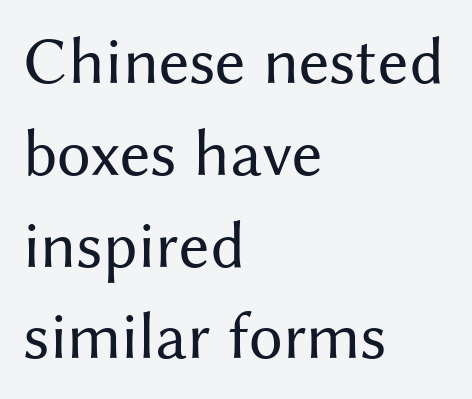
{"serif": "no", "italic": "no", "bold": "no", "weight": "regular", "width": "normal", "stroke_contrast": "medium", "x_height": "medium", "monospaced": "no", "underline": "no", "align": "left", "line_spacing": "normal", "line_spacing_ratio": 1.37, "letter_spacing": "normal", "letter_spacing_em": 0.0, "glyph_px": 67}
